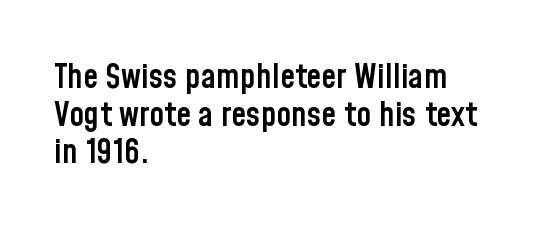
{"serif": "no", "italic": "no", "bold": "semi", "weight": "semibold", "width": "condensed", "stroke_contrast": "low", "x_height": "medium", "monospaced": "no", "underline": "no", "align": "left", "line_spacing": "tight", "line_spacing_ratio": 1.11, "letter_spacing": "normal", "letter_spacing_em": 0.0, "glyph_px": 34}
